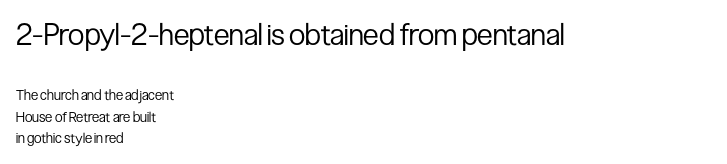
The typeface has the unassuming heft of standard copy or less. Examine the stroke ends and you'll find no serifs. One glance says typical: line gaps are just what's usual. These lines are rendered in a variable-pitch font. The line texture is even and compact thanks to regular tracking.
